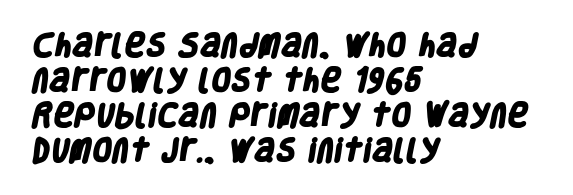
Q: Is the text bold? A: Yes.
Q: Is the text underlined? A: No.
Q: How is the paragraph aligned? A: Left-aligned.
Q: Is the spacing between letters normal or unusually wide? A: Normal.
Q: Is the spacing between lines tight, normal or loose? A: Normal.
